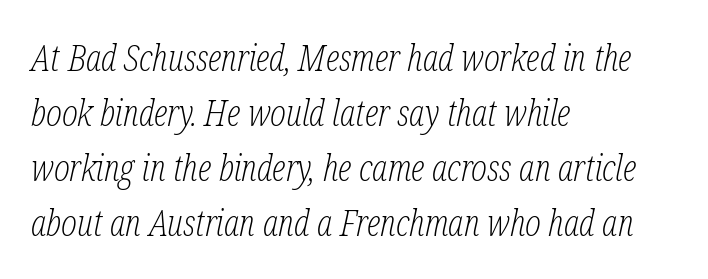
How would I describe the line gaps? Plain and ordinary. Each row of text sits above clean, open space. Emphasis-style slanted type is in use. The passage shown is typed in a proportional face where columns would drift. Does extra space separate the letters? No, they use regular spacing.
